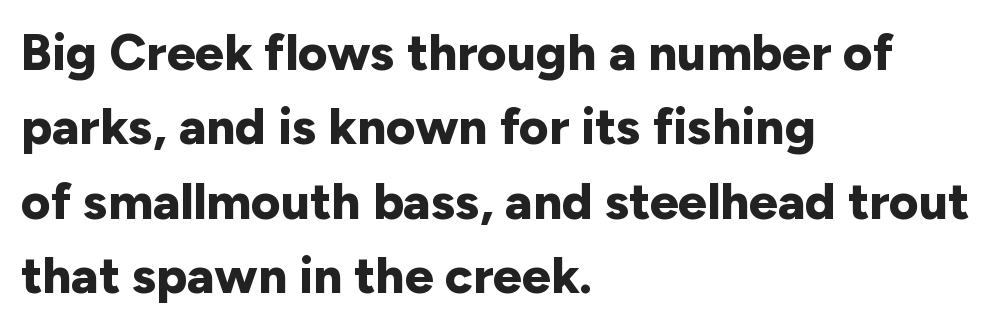
The image shows 51 px bold sans-serif type, upright; set left-aligned, normal line spacing (1.46x), normal letter spacing, not underlined; low stroke contrast and a medium x-height.
